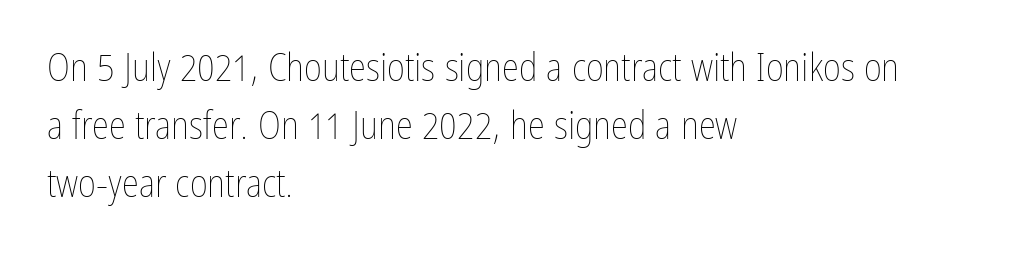
If you drew a line through each stem, it would be perfectly vertical. Bold? No — there's no thickening of the strokes. This sample has the flowing, uneven cadence of proportional lettering. Nobody touched the tracking dial on this one. This sample is left-justified, so line endings fall wherever the words run out.
